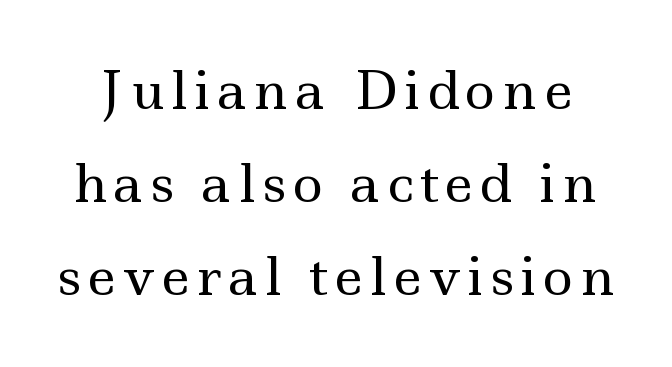
The foot of each line stays bare and open. This sample uses a serif face. The font's upright variant was chosen for this text. Proportional: the letters do not fall into vertical columns.
